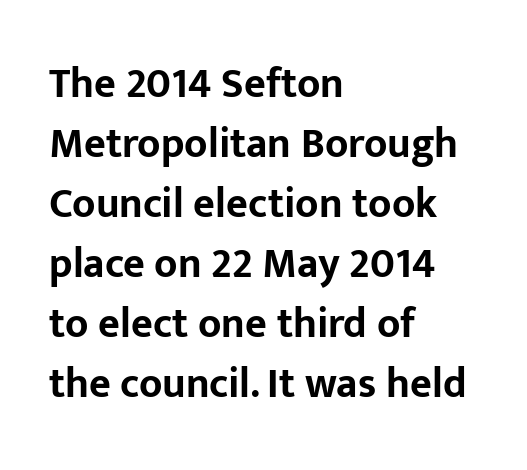
{"serif": "no", "italic": "no", "bold": "yes", "weight": "bold", "width": "normal", "stroke_contrast": "low", "x_height": "medium", "monospaced": "no", "underline": "no", "align": "left", "line_spacing": "normal", "line_spacing_ratio": 1.43, "letter_spacing": "normal", "letter_spacing_em": 0.0, "glyph_px": 42}
